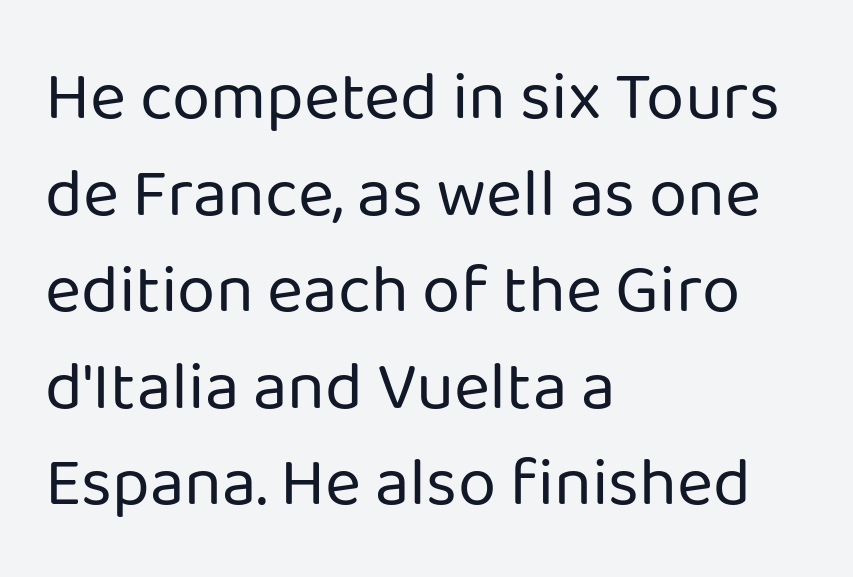
{"serif": "no", "italic": "no", "bold": "no", "weight": "regular", "width": "normal", "stroke_contrast": "low", "x_height": "medium", "monospaced": "no", "underline": "no", "align": "left", "line_spacing": "normal", "line_spacing_ratio": 1.4, "letter_spacing": "normal", "letter_spacing_em": 0.0, "glyph_px": 69}
